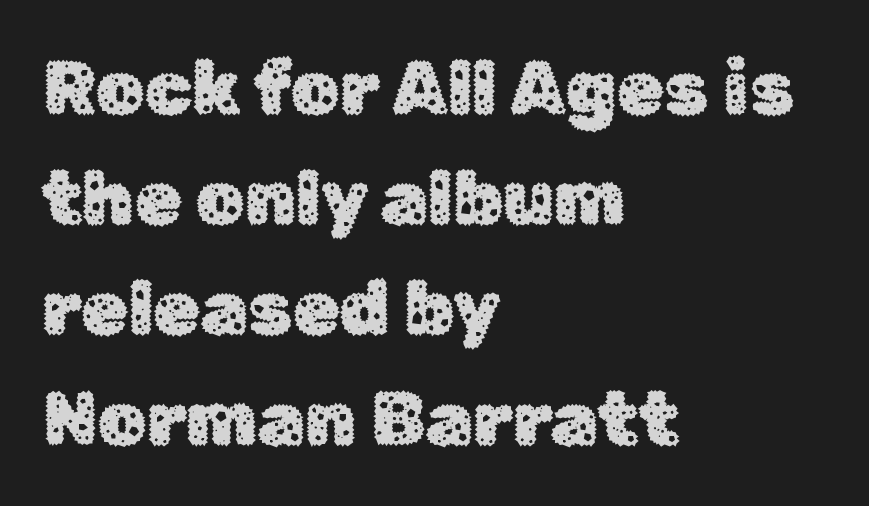
{"serif": "no", "italic": "no", "width": "normal", "stroke_contrast": "low", "x_height": "medium", "monospaced": "no", "underline": "no", "align": "left", "line_spacing": "normal", "line_spacing_ratio": 1.45, "letter_spacing": "normal", "letter_spacing_em": 0.0, "glyph_px": 76}
